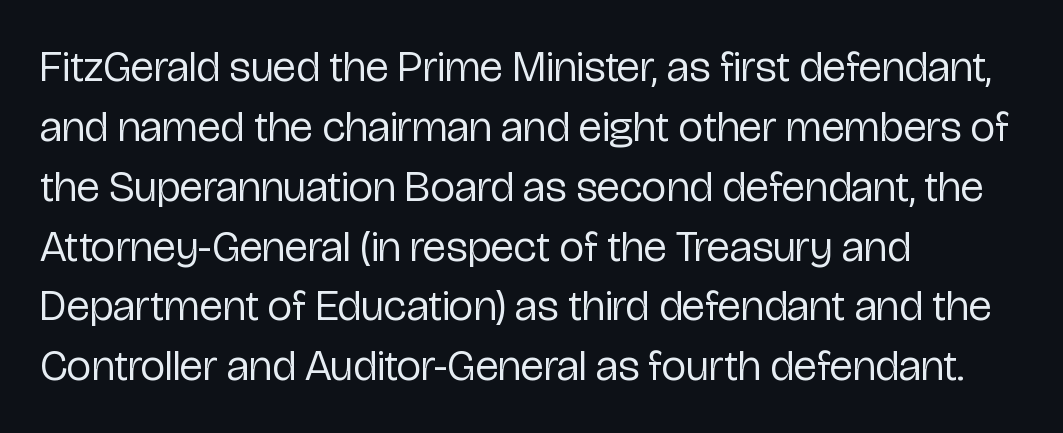
The image shows 44 px regular-weight, condensed sans-serif type, upright; set left-aligned, normal line spacing (1.36x), normal letter spacing, not underlined; low stroke contrast and a medium x-height.
